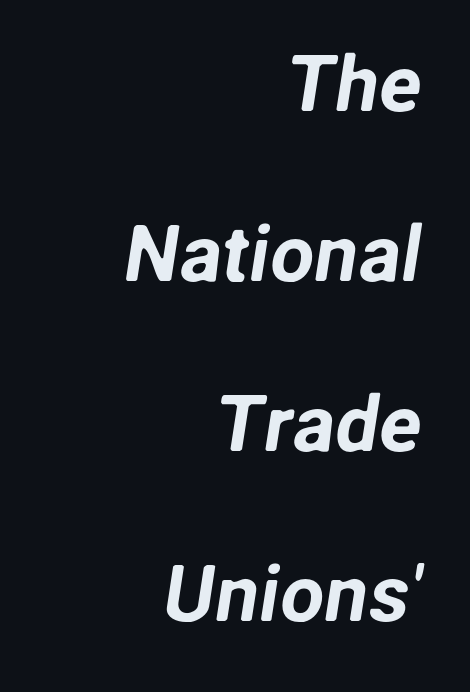
Q: Is the typeface a serif or a sans-serif typeface? A: Sans-serif.
Q: Is the text underlined? A: No.
Q: How is the paragraph aligned? A: Right-aligned.
Q: Is the spacing between letters normal or unusually wide? A: Normal.
Q: Is the spacing between lines tight, normal or loose? A: Loose.
Q: Width (condensed, normal, or wide)? A: Normal.
Q: Stroke contrast? A: Low.
Q: x-height? A: Medium.
Q: Monospaced? A: No.
